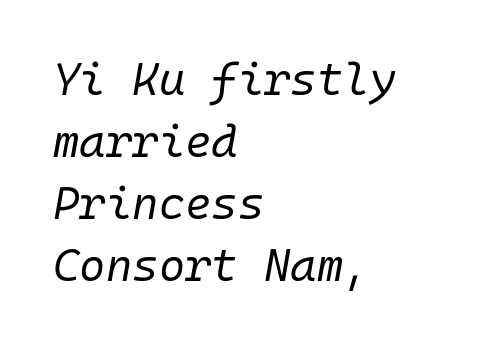
{"italic": "yes", "lean": "right", "slant_degrees": 10, "bold": "no", "weight": "regular", "width": "normal", "stroke_contrast": "low", "x_height": "medium", "monospaced": "yes", "underline": "no", "align": "left", "line_spacing": "normal", "line_spacing_ratio": 1.38, "letter_spacing": "normal", "letter_spacing_em": 0.0, "glyph_px": 45}
